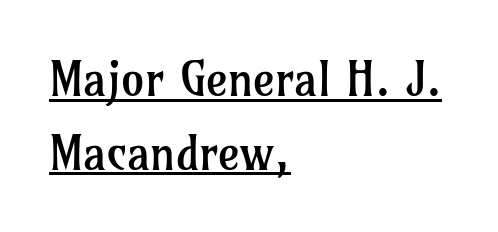
No chunkiness to these letters — they're not bold. Looks like regular typesetting: each glyph gets only the width it needs. To sum up the face: it has serifs. These characters rest on top of a visible drawn line. Each word holds together tightly as a unit, with standard inter-letter gaps. You can tell it's not italic because the verticals are truly vertical.
